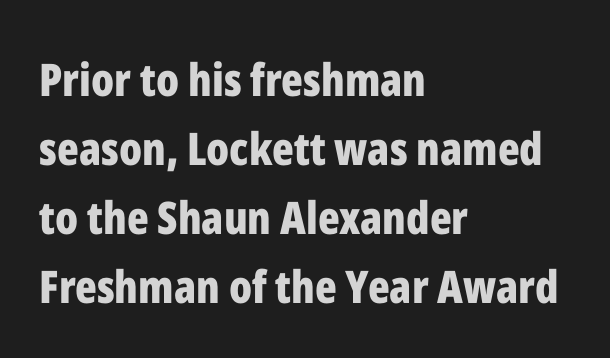
The image shows 45 px bold, condensed sans-serif type, upright; set left-aligned, normal line spacing (1.53x), normal letter spacing, not underlined; low stroke contrast and a medium x-height.
